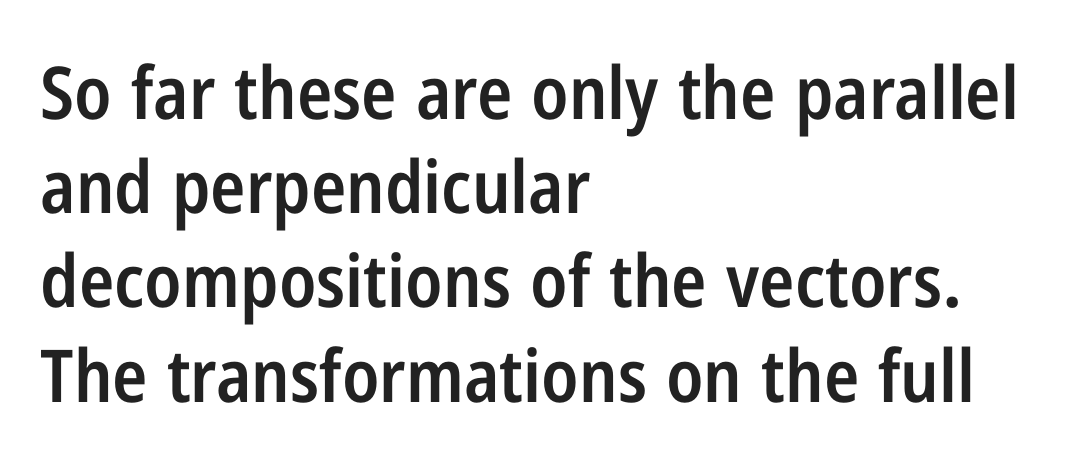
Q: Is the text bold? A: Semi-bold.
Q: Is the text italic (slanted)? A: No, it is upright.
Q: Is the typeface a serif or a sans-serif typeface? A: Sans-serif.
Q: Is the text underlined? A: No.
Q: How is the paragraph aligned? A: Left-aligned.
Q: Is the spacing between letters normal or unusually wide? A: Normal.
Q: Is the spacing between lines tight, normal or loose? A: Normal.
Q: Width (condensed, normal, or wide)? A: Condensed.
Q: Stroke contrast? A: Low.
Q: x-height? A: Medium.
Q: Monospaced? A: No.
